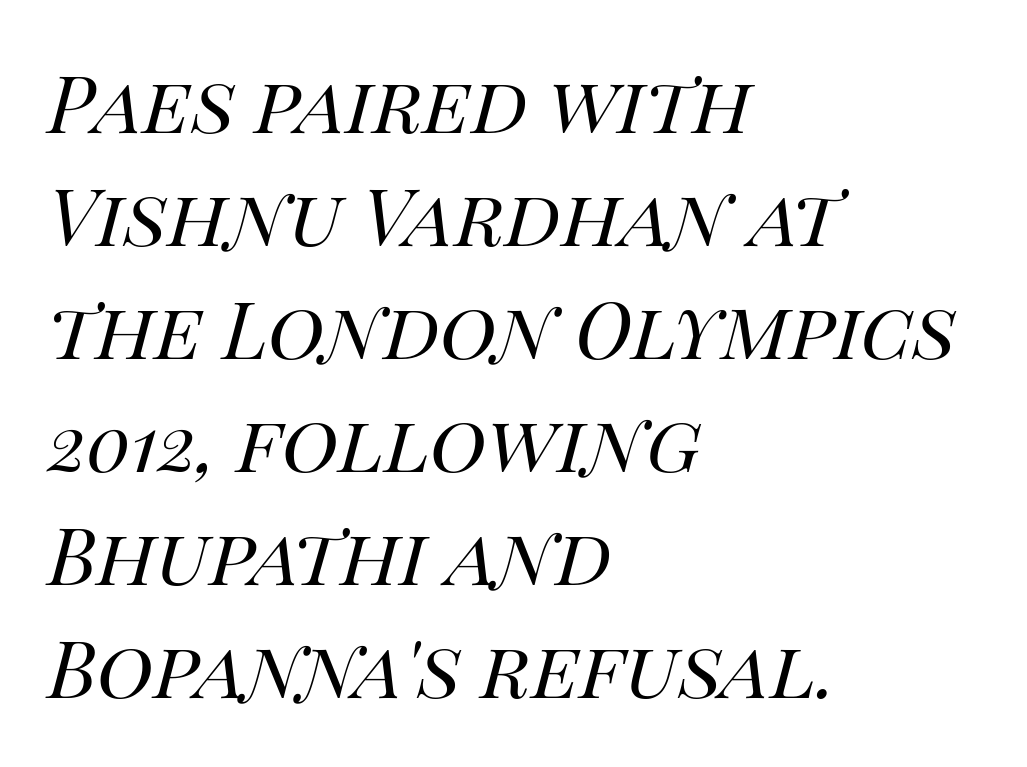
Q: Is the text bold? A: No.
Q: Is the text italic (slanted)? A: Yes, it leans right by about 14 degrees.
Q: Is the text underlined? A: No.
Q: How is the paragraph aligned? A: Left-aligned.
Q: Is the spacing between letters normal or unusually wide? A: Normal.
Q: Is the spacing between lines tight, normal or loose? A: Normal.
Q: Width (condensed, normal, or wide)? A: Normal.
Q: Stroke contrast? A: High.
Q: x-height? A: Large.
Q: Monospaced? A: No.
